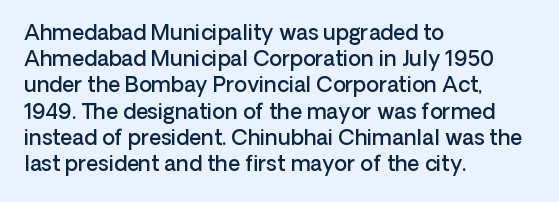
Just letters on the line, the space beneath them empty. Evenly set lines give the paragraph a standard silhouette. Compared with a centered layout, this one pins lines to the left instead. Letter spacing: default.
